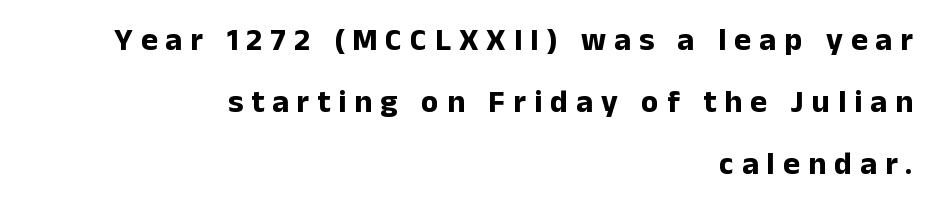
Display-style spreading of the glyphs; the letterfit is very open. This rendering uses right alignment, leaving the left contour irregular. In terms of letterform style, serifs are entirely absent. Thick stems and heavy bowls — unmistakably bold.
